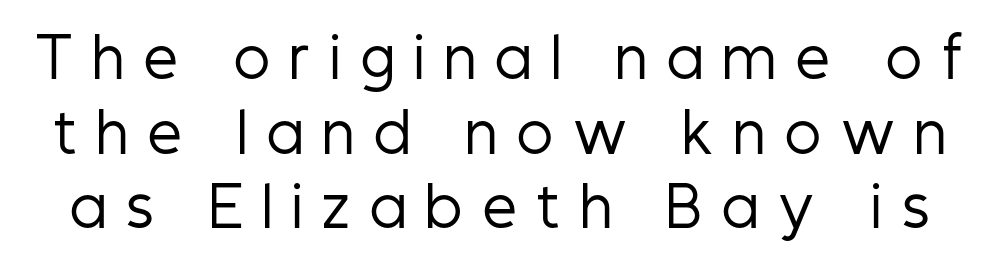
{"serif": "no", "italic": "no", "bold": "no", "weight": "regular", "width": "condensed", "stroke_contrast": "low", "x_height": "medium", "monospaced": "no", "underline": "no", "line_spacing": "normal", "line_spacing_ratio": 1.38, "letter_spacing": "wide", "letter_spacing_em": 0.37, "glyph_px": 54}
